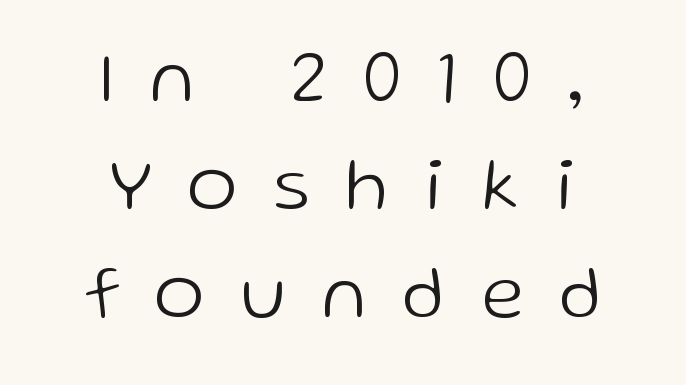
The image shows 75 px light sans-serif type, upright; set centered, normal line spacing (1.44x), unusually wide letter spacing (+0.5 em), not underlined; low stroke contrast and a medium x-height.
